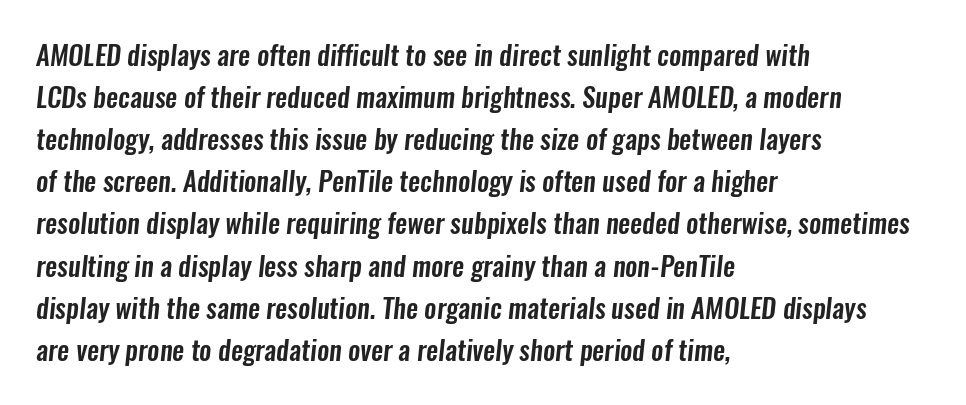
Words float on clear page, feet unadorned. The block of text has a typical density, with ordinary space between rows. You could call the tracking neutral — neither tight nor loose. Teacher's note: observe the even left margin — that is flush-left alignment.
